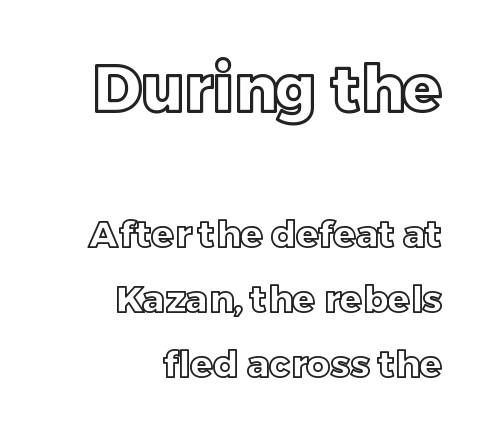
The image shows 64 px text type, upright; set right-aligned, line spacing 1.75x, normal letter spacing, not underlined; the first (top) block is 1.73x larger; a large x-height.
